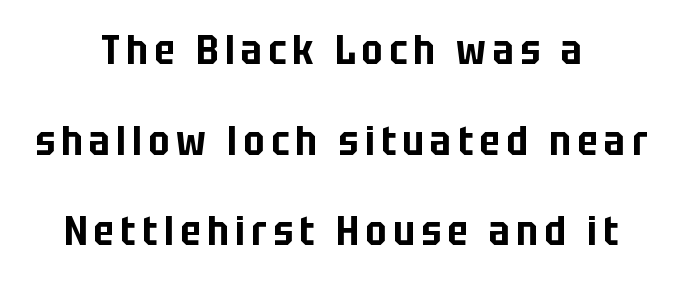
No italicization has been applied; the sample stays upright. Has an underline been added? It has not. Varying glyph widths throughout — classic text-font behaviour. These lines stand farther apart than default settings would place them. Note: no serifs on the glyphs.
